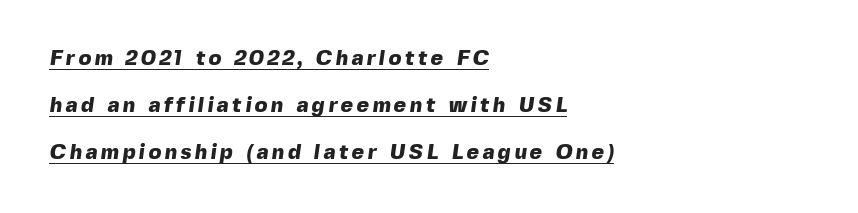
{"bold": "yes", "underline": "yes", "align": "left", "line_spacing": "loose", "line_spacing_ratio": 2.23, "glyph_px": 21}
